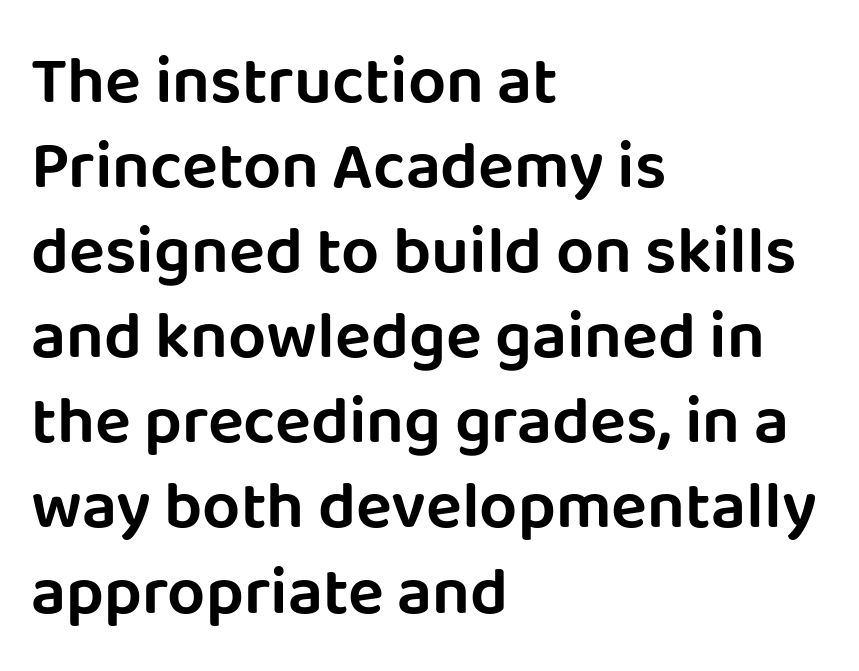
The image shows 67 px sans-serif type, upright; set left-aligned, normal line spacing (1.27x), normal letter spacing, not underlined; low stroke contrast and a large x-height.
